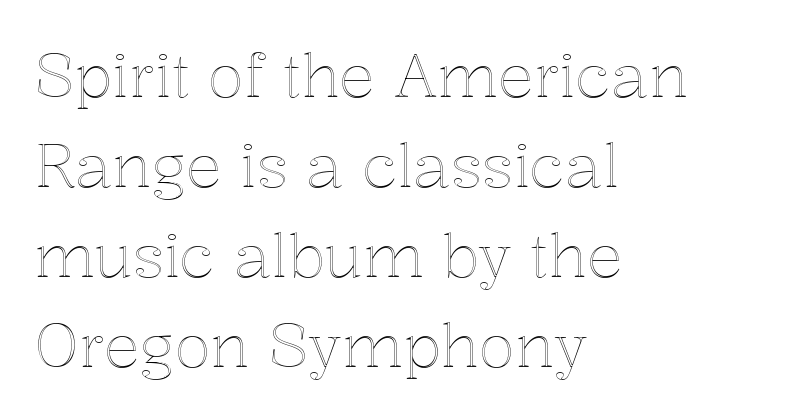
The image shows 60 px text type, upright; set left-aligned, normal line spacing (1.5x), normal letter spacing, not underlined; a medium x-height.
